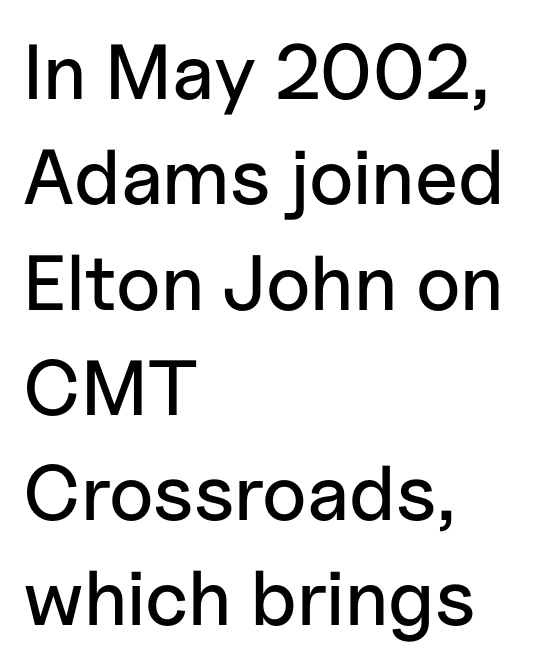
Q: Is the text italic (slanted)? A: No, it is upright.
Q: Is the typeface a serif or a sans-serif typeface? A: Sans-serif.
Q: Is the text underlined? A: No.
Q: How is the paragraph aligned? A: Left-aligned.
Q: Is the spacing between letters normal or unusually wide? A: Normal.
Q: Is the spacing between lines tight, normal or loose? A: Normal.
Q: Width (condensed, normal, or wide)? A: Normal.
Q: Stroke contrast? A: Low.
Q: x-height? A: Medium.
Q: Monospaced? A: No.
